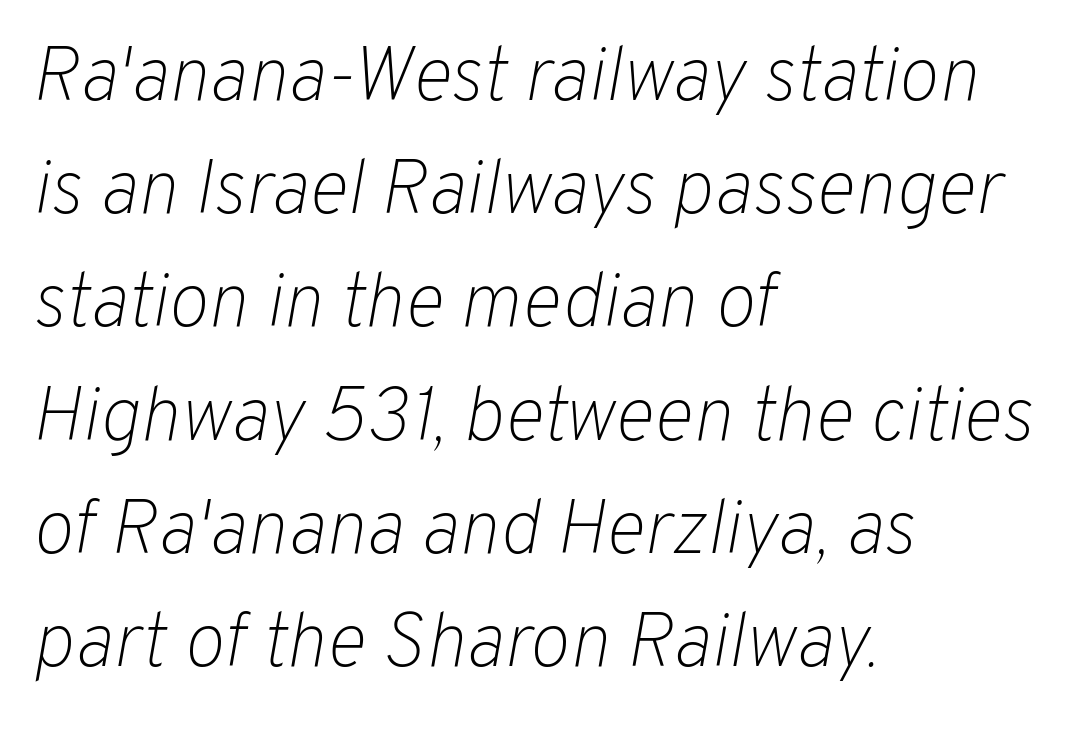
The image shows 76 px light type, italic (leaning right); set left-aligned, normal line spacing (1.49x), normal letter spacing, not underlined; low stroke contrast and a medium x-height.
